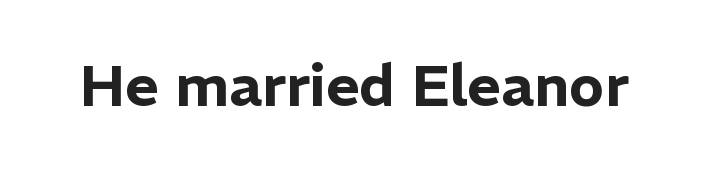
The image shows 58 px sans-serif type, upright; set normal letter spacing, not underlined; low stroke contrast and a medium x-height.
